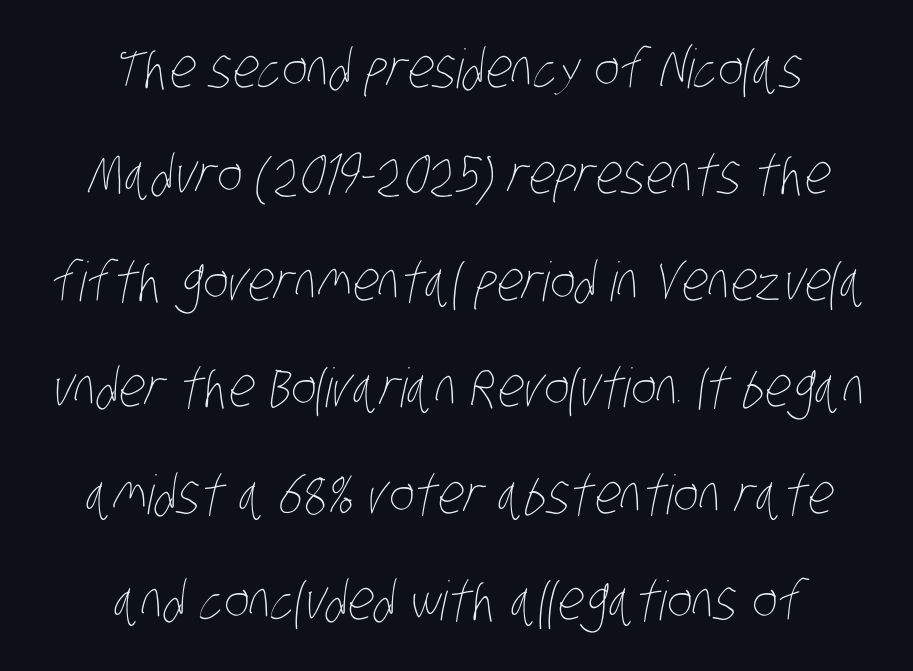
Q: Is the text bold? A: No.
Q: Is the text underlined? A: No.
Q: How is the paragraph aligned? A: Centered.
Q: Is the spacing between letters normal or unusually wide? A: Normal.
Q: Is the spacing between lines tight, normal or loose? A: Loose.
Q: Width (condensed, normal, or wide)? A: Condensed.
Q: Stroke contrast? A: Low.
Q: x-height? A: Large.
Q: Monospaced? A: No.
